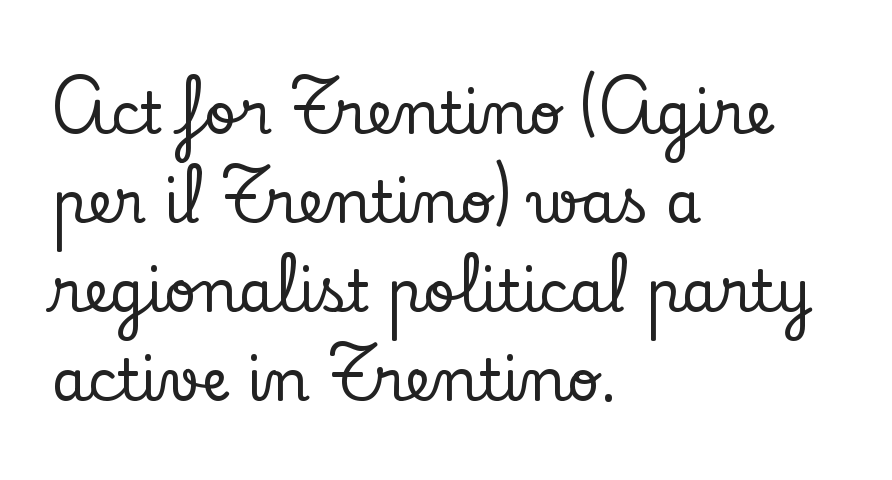
Q: Is the text italic (slanted)? A: No, it is upright.
Q: Is the typeface a serif or a sans-serif typeface? A: Serif.
Q: Is the text underlined? A: No.
Q: How is the paragraph aligned? A: Left-aligned.
Q: Is the spacing between letters normal or unusually wide? A: Normal.
Q: Is the spacing between lines tight, normal or loose? A: Normal.
Q: Width (condensed, normal, or wide)? A: Normal.
Q: Stroke contrast? A: Low.
Q: x-height? A: Small.
Q: Monospaced? A: No.
